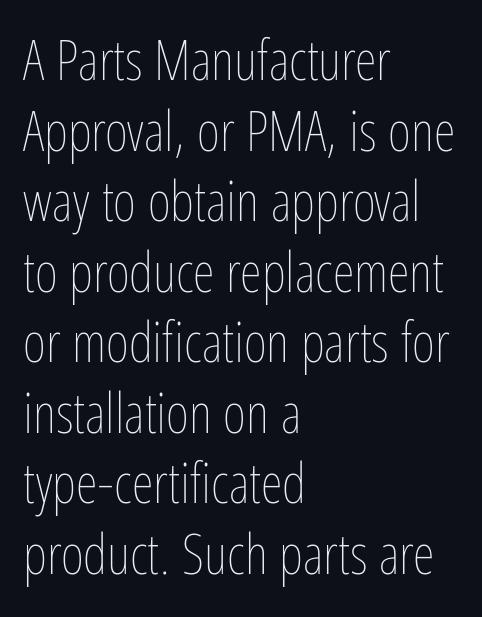
Q: Is the text bold? A: No.
Q: Is the text italic (slanted)? A: No, it is upright.
Q: Is the text underlined? A: No.
Q: How is the paragraph aligned? A: Left-aligned.
Q: Is the spacing between letters normal or unusually wide? A: Normal.
Q: Is the spacing between lines tight, normal or loose? A: Normal.
Q: Width (condensed, normal, or wide)? A: Condensed.
Q: Stroke contrast? A: Low.
Q: x-height? A: Medium.
Q: Monospaced? A: No.
